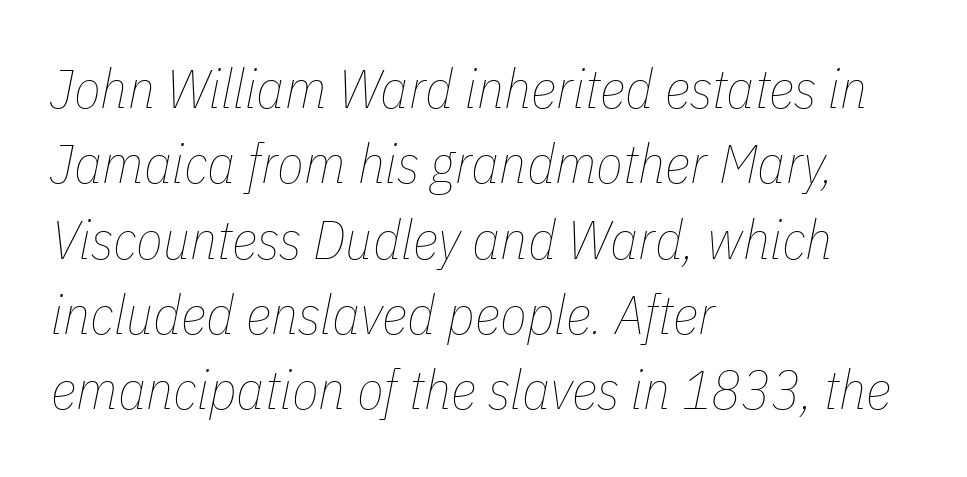
{"italic": "yes", "lean": "right", "slant_degrees": 11, "bold": "no", "weight": "thin", "width": "condensed", "stroke_contrast": "low", "x_height": "medium", "monospaced": "no", "underline": "no", "align": "left", "line_spacing": "normal", "line_spacing_ratio": 1.37, "letter_spacing": "normal", "letter_spacing_em": 0.0, "glyph_px": 55}
